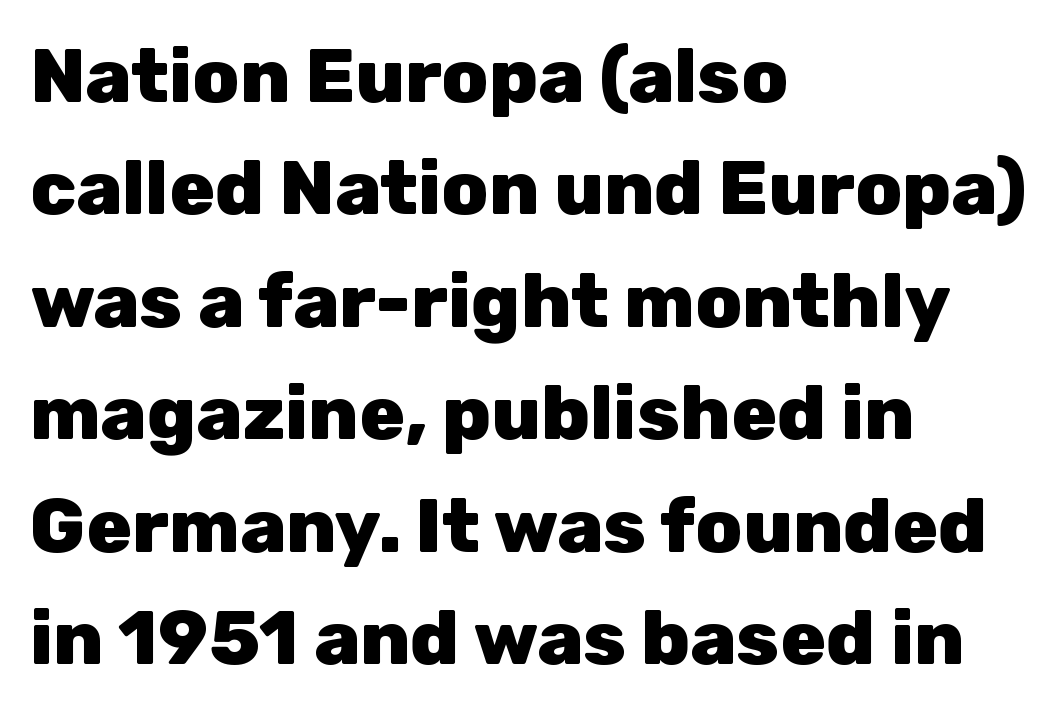
The image shows 76 px heavy sans-serif type, upright; set left-aligned, normal line spacing (1.48x), normal letter spacing, not underlined; low stroke contrast and a medium x-height.
